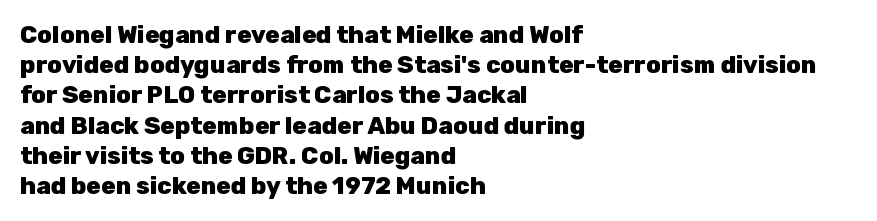
Q: Is the text bold? A: Yes.
Q: Is the text italic (slanted)? A: No, it is upright.
Q: Is the text underlined? A: No.
Q: How is the paragraph aligned? A: Left-aligned.
Q: Is the spacing between letters normal or unusually wide? A: Normal.
Q: Is the spacing between lines tight, normal or loose? A: Normal.
